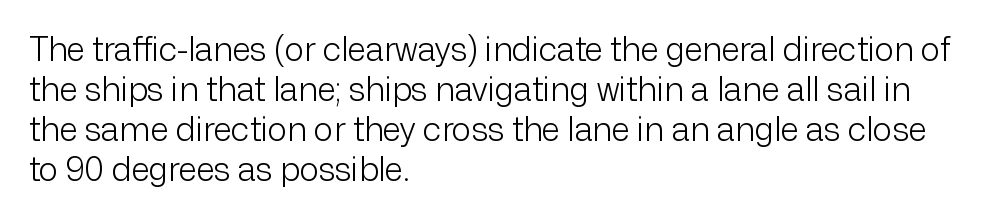
The image shows 33 px light sans-serif type, upright; set left-aligned, line spacing 1.21x, normal letter spacing, not underlined; low stroke contrast and a medium x-height.
